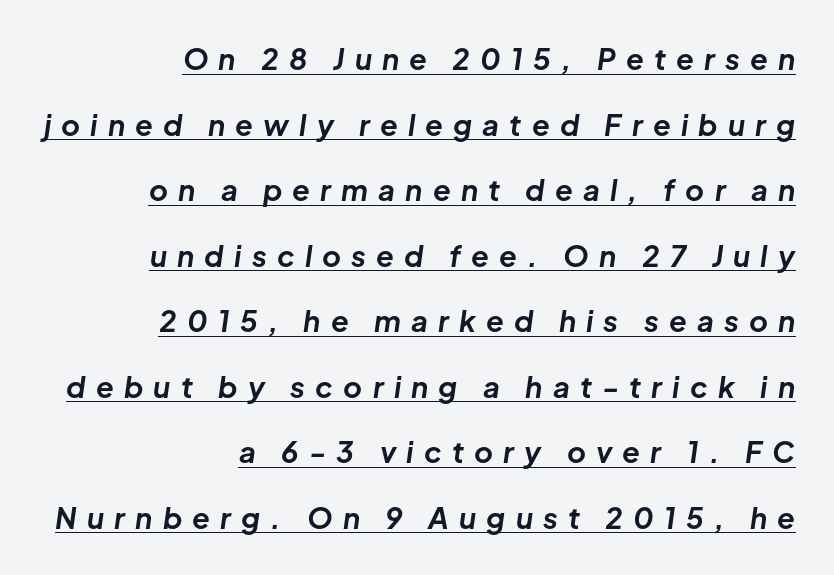
{"italic": "yes", "lean": "right", "slant_degrees": 8, "bold": "yes", "weight": "bold", "width": "normal", "stroke_contrast": "low", "x_height": "medium", "monospaced": "no", "underline": "yes", "align": "right", "line_spacing": "loose", "line_spacing_ratio": 2.26, "letter_spacing": "wide", "letter_spacing_em": 0.35, "glyph_px": 29}
